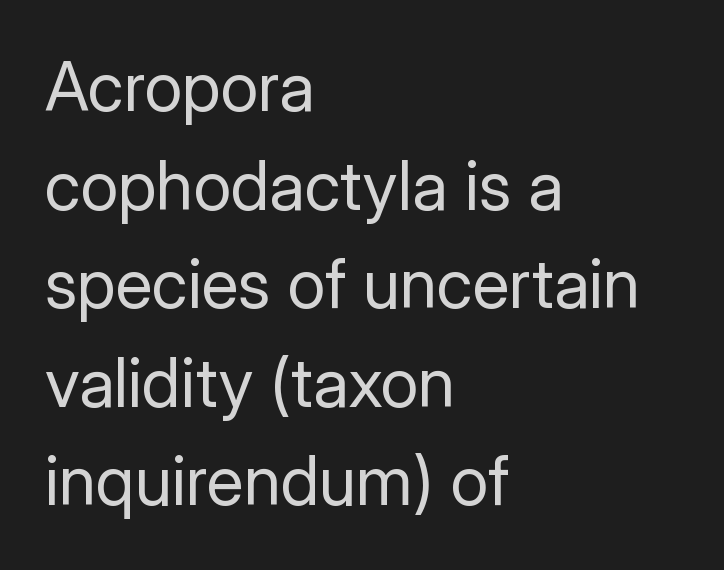
Q: Is the text bold? A: No.
Q: Is the text italic (slanted)? A: No, it is upright.
Q: Is the typeface a serif or a sans-serif typeface? A: Sans-serif.
Q: Is the text underlined? A: No.
Q: How is the paragraph aligned? A: Left-aligned.
Q: Is the spacing between letters normal or unusually wide? A: Normal.
Q: Is the spacing between lines tight, normal or loose? A: Normal.
Q: Width (condensed, normal, or wide)? A: Normal.
Q: Stroke contrast? A: Low.
Q: x-height? A: Medium.
Q: Monospaced? A: No.
